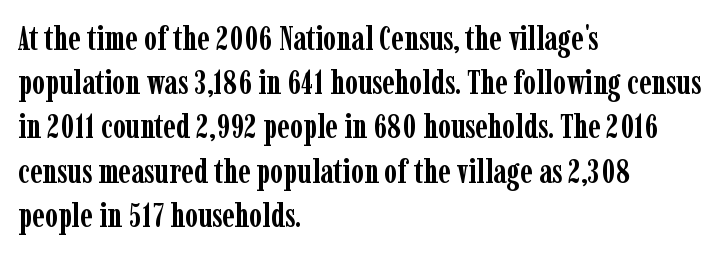
The image shows 33 px semibold, condensed serif type, upright; set left-aligned, normal line spacing (1.34x), normal letter spacing, not underlined; low stroke contrast and a medium x-height.
